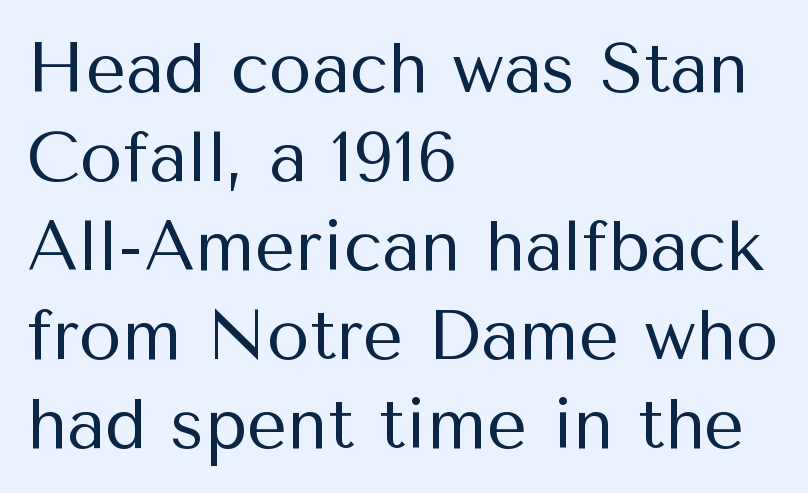
Q: Is the text bold? A: No.
Q: Is the text italic (slanted)? A: No, it is upright.
Q: Is the typeface a serif or a sans-serif typeface? A: Sans-serif.
Q: Is the text underlined? A: No.
Q: How is the paragraph aligned? A: Left-aligned.
Q: Is the spacing between letters normal or unusually wide? A: Normal.
Q: Is the spacing between lines tight, normal or loose? A: Normal.
Q: Width (condensed, normal, or wide)? A: Normal.
Q: Stroke contrast? A: Medium.
Q: x-height? A: Medium.
Q: Monospaced? A: No.
